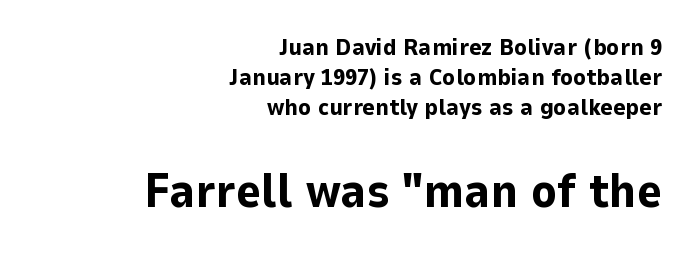
Q: Is the text bold? A: Yes.
Q: Is the text italic (slanted)? A: No, it is upright.
Q: Is the typeface a serif or a sans-serif typeface? A: Sans-serif.
Q: Is the text underlined? A: No.
Q: How is the paragraph aligned? A: Right-aligned.
Q: Is the spacing between letters normal or unusually wide? A: Normal.
Q: Is the spacing between lines tight, normal or loose? A: Normal.
Q: Which block of text is set in a larger size, the first (top) or the second (bottom)? A: The second (bottom) one.
Q: Width (condensed, normal, or wide)? A: Normal.
Q: Stroke contrast? A: Low.
Q: x-height? A: Medium.
Q: Monospaced? A: No.
